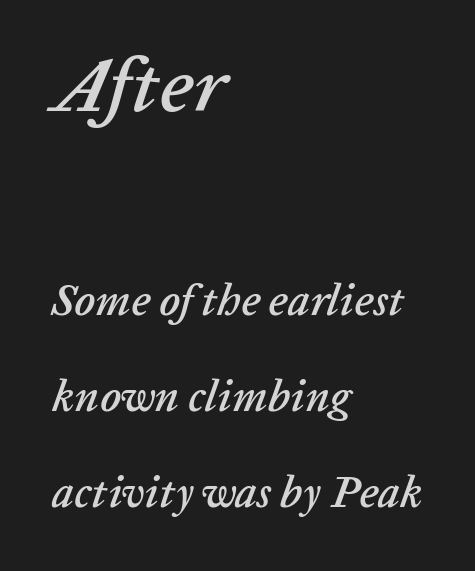
Q: Is the text italic (slanted)? A: Yes, it leans right by about 20 degrees.
Q: Is the text underlined? A: No.
Q: How is the paragraph aligned? A: Left-aligned.
Q: Is the spacing between letters normal or unusually wide? A: Normal.
Q: Is the spacing between lines tight, normal or loose? A: Loose.
Q: Which block of text is set in a larger size, the first (top) or the second (bottom)? A: The first (top) one.
Q: Width (condensed, normal, or wide)? A: Normal.
Q: Stroke contrast? A: Low.
Q: x-height? A: Medium.
Q: Monospaced? A: No.
